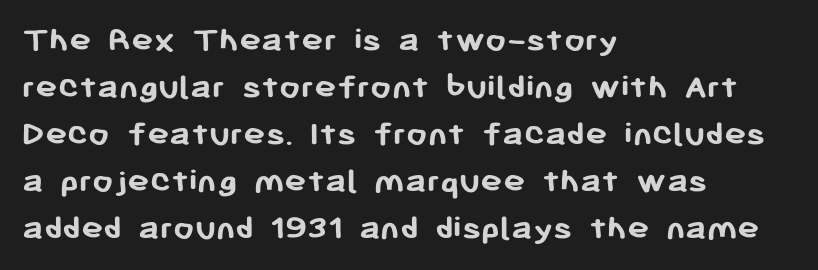
Q: Is the text bold? A: Yes.
Q: Is the text italic (slanted)? A: No, it is upright.
Q: Is the typeface a serif or a sans-serif typeface? A: Sans-serif.
Q: Is the text underlined? A: No.
Q: How is the paragraph aligned? A: Left-aligned.
Q: Is the spacing between letters normal or unusually wide? A: Normal.
Q: Is the spacing between lines tight, normal or loose? A: Normal.
Q: Width (condensed, normal, or wide)? A: Normal.
Q: Stroke contrast? A: Low.
Q: x-height? A: Medium.
Q: Monospaced? A: No.
